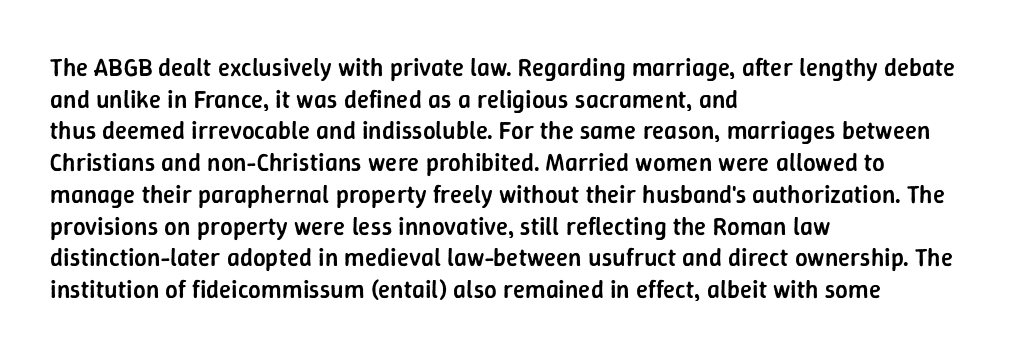
The image shows 25 px text type, upright; set left-aligned, normal line spacing (1.27x), normal letter spacing, not underlined.
